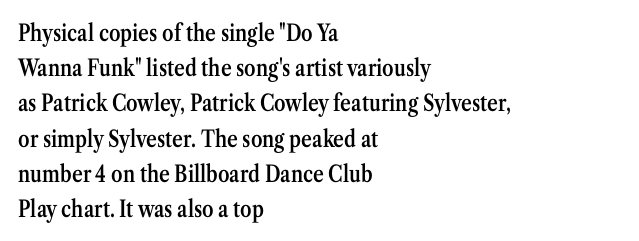
Q: Is the text bold? A: Semi-bold.
Q: Is the text italic (slanted)? A: No, it is upright.
Q: Is the text underlined? A: No.
Q: How is the paragraph aligned? A: Left-aligned.
Q: Is the spacing between letters normal or unusually wide? A: Normal.
Q: Is the spacing between lines tight, normal or loose? A: Normal.
